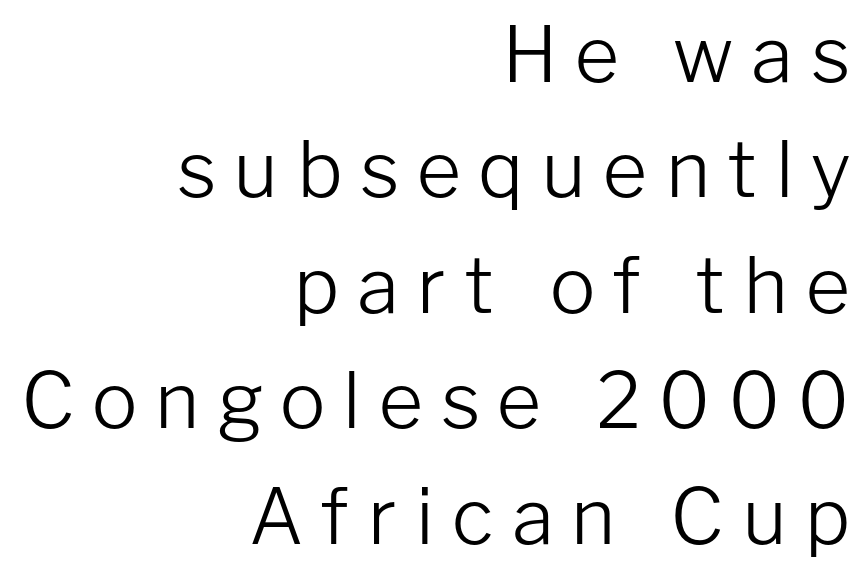
This reads as an unemphasized weight, regular at the heaviest. Substantial extra tracking has been applied to these lines. The typeface chosen for these lines omits serifs. Does the leading feel generous? No, just average. The letters stand straight up with perfectly vertical stems. The rendering uses natural spacing where letterforms have individual widths.
